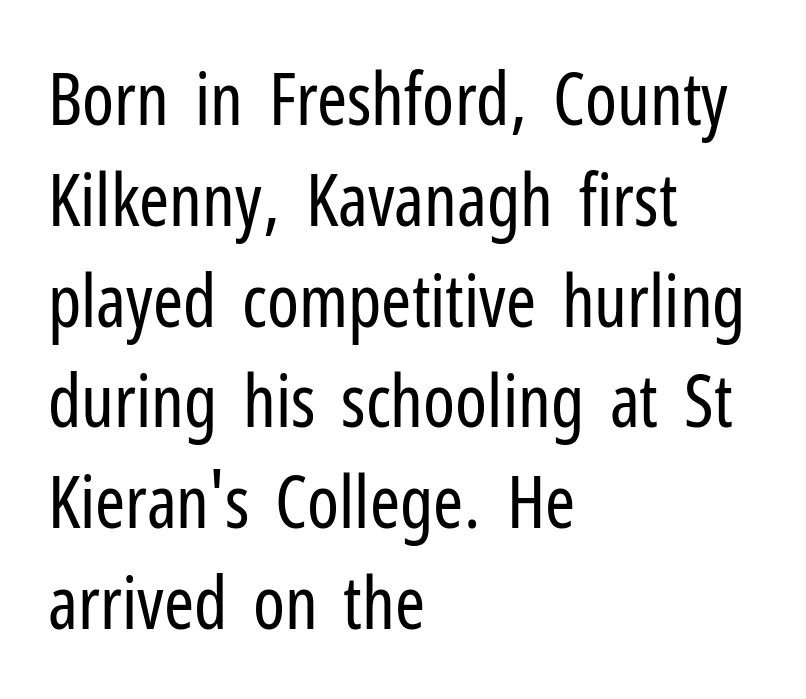
{"serif": "no", "italic": "no", "bold": "no", "weight": "regular", "width": "condensed", "stroke_contrast": "low", "x_height": "medium", "monospaced": "no", "underline": "no", "align": "left", "line_spacing": "normal", "line_spacing_ratio": 1.4, "letter_spacing": "normal", "letter_spacing_em": 0.0, "glyph_px": 72}
